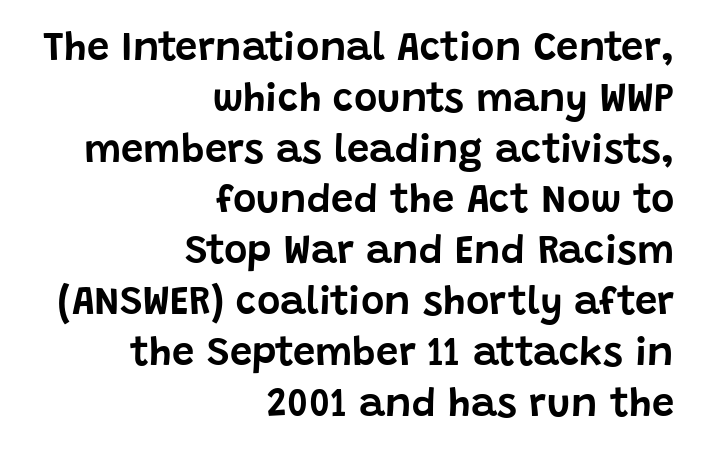
{"serif": "no", "italic": "no", "width": "normal", "stroke_contrast": "low", "x_height": "large", "monospaced": "no", "underline": "no", "align": "right", "line_spacing": "normal", "line_spacing_ratio": 1.27, "letter_spacing": "normal", "letter_spacing_em": 0.0, "glyph_px": 40}
